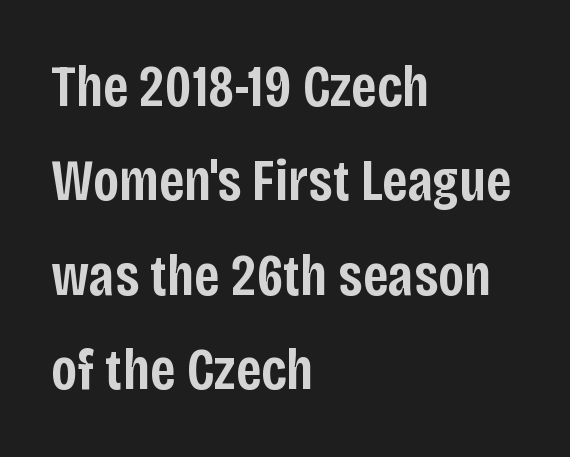
Q: Is the text bold? A: Semi-bold.
Q: Is the text italic (slanted)? A: No, it is upright.
Q: Is the typeface a serif or a sans-serif typeface? A: Sans-serif.
Q: Is the text underlined? A: No.
Q: How is the paragraph aligned? A: Left-aligned.
Q: Is the spacing between letters normal or unusually wide? A: Normal.
Q: Is the spacing between lines tight, normal or loose? A: Normal.
Q: Width (condensed, normal, or wide)? A: Condensed.
Q: Stroke contrast? A: Low.
Q: x-height? A: Large.
Q: Monospaced? A: No.
